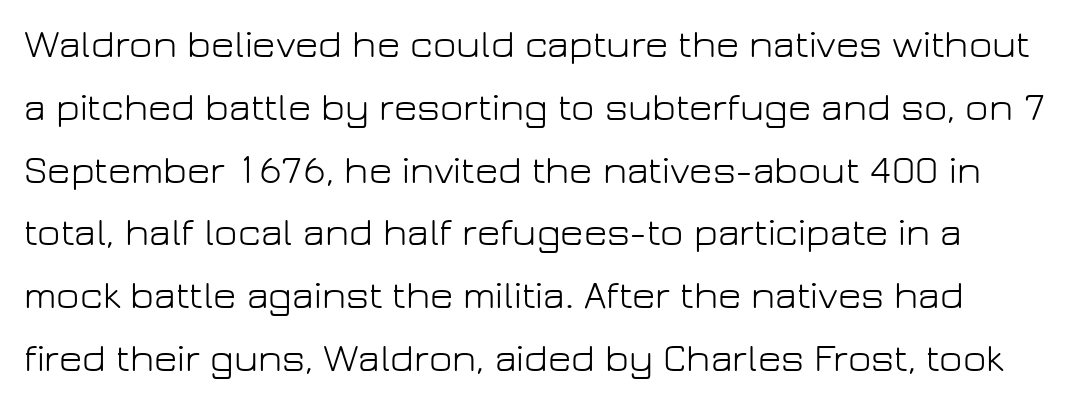
Underlining? Definitely not there. Posture: vertical. The passage shown is typed in a proportional face where columns would drift. The face used here is rendered with its standard letterfit. A typesetter would call this leading conventional body-copy spacing.
